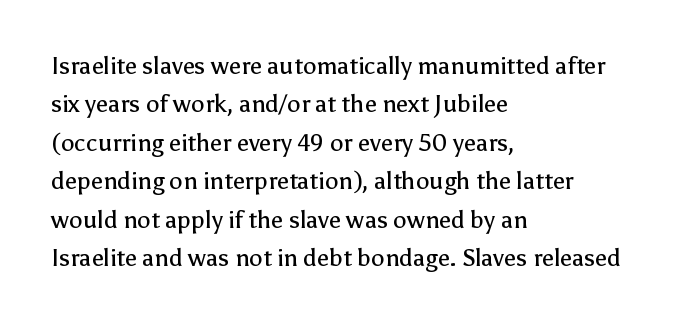
The image shows 24 px text type, upright; set left-aligned, normal line spacing (1.6x), normal letter spacing, not underlined.
